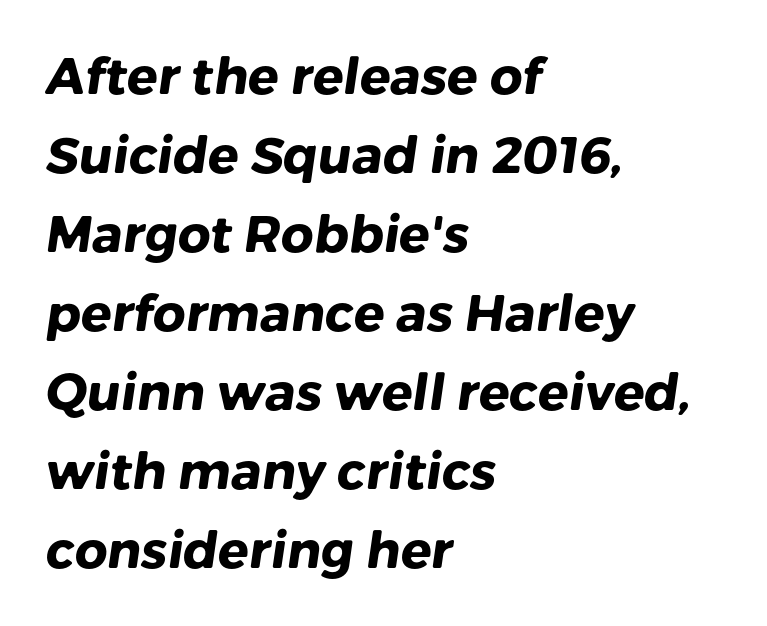
The image shows 51 px heavy sans-serif type; set left-aligned, normal line spacing (1.55x), normal letter spacing, not underlined; low stroke contrast and a medium x-height.
